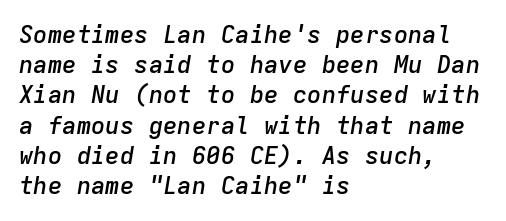
The image shows 24 px text type, italic (leaning right); set left-aligned, normal line spacing (1.26x), normal letter spacing, not underlined.
